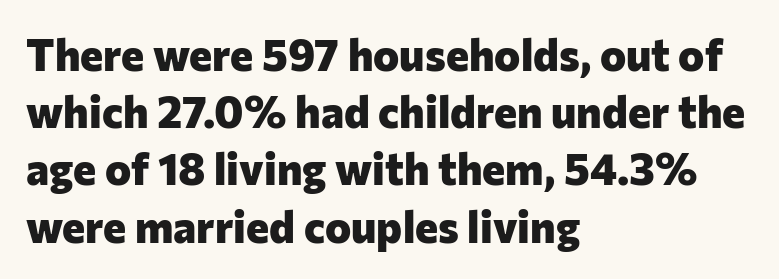
{"serif": "no", "italic": "no", "bold": "yes", "weight": "heavy", "width": "normal", "stroke_contrast": "low", "x_height": "medium", "monospaced": "no", "underline": "no", "align": "left", "line_spacing": "normal", "line_spacing_ratio": 1.3, "letter_spacing": "normal", "letter_spacing_em": 0.0, "glyph_px": 44}
